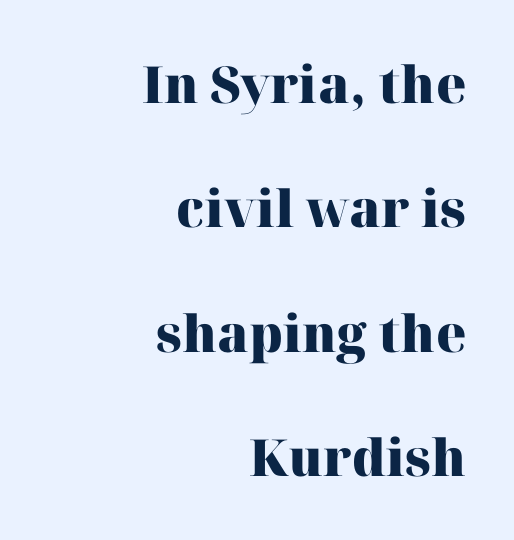
{"serif": "yes", "italic": "no", "bold": "yes", "weight": "heavy", "width": "normal", "stroke_contrast": "high", "x_height": "medium", "monospaced": "no", "underline": "no", "align": "right", "line_spacing": "loose", "line_spacing_ratio": 2.44, "letter_spacing": "normal", "letter_spacing_em": 0.0, "glyph_px": 51}
